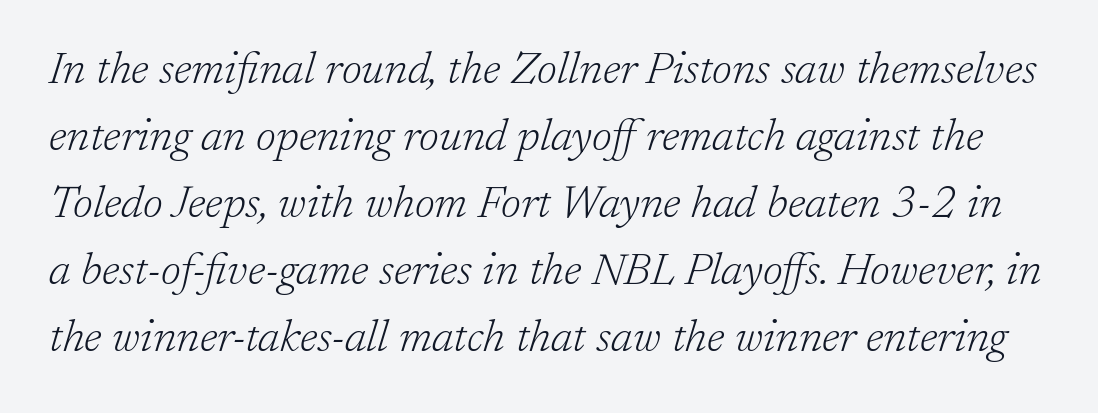
{"serif": "yes", "italic": "yes", "lean": "right", "slant_degrees": 17, "bold": "no", "weight": "light", "width": "normal", "stroke_contrast": "low", "x_height": "medium", "monospaced": "no", "underline": "no", "line_spacing": "normal", "line_spacing_ratio": 1.49, "letter_spacing": "normal", "letter_spacing_em": 0.0, "glyph_px": 45}
